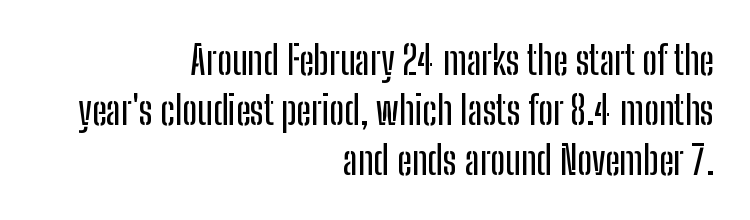
{"serif": "no", "italic": "no", "width": "condensed", "stroke_contrast": "low", "x_height": "medium", "monospaced": "no", "underline": "no", "align": "right", "line_spacing": "normal", "line_spacing_ratio": 1.28, "letter_spacing": "normal", "letter_spacing_em": 0.0, "glyph_px": 39}
